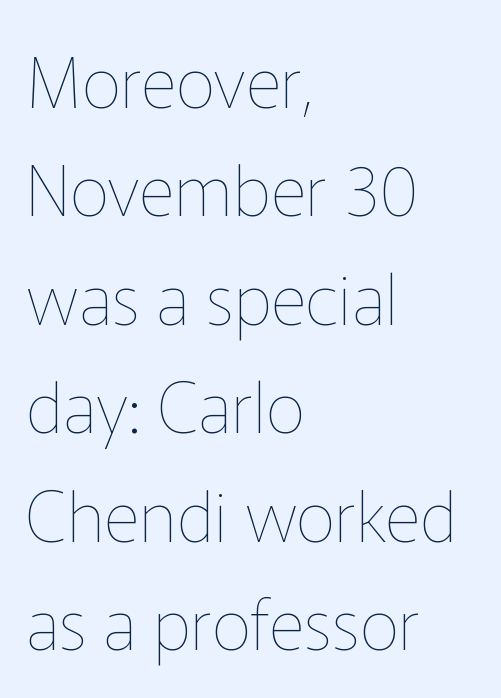
This sample is left-justified, so line endings fall wherever the words run out. The passage shown is not underscored anywhere. This sample uses an upright cut, with every glyph sitting square on the baseline. In terms of leading, this rendering sits right in the middle. Counters stay open thanks to moderate or lighter strokes.
